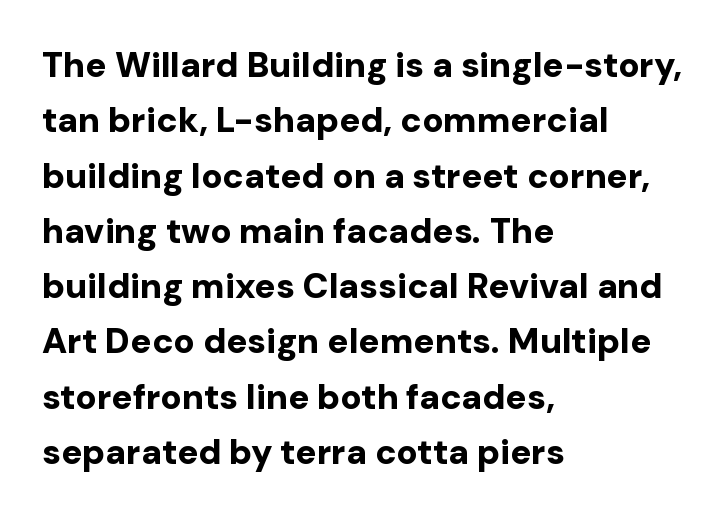
{"serif": "no", "italic": "no", "bold": "yes", "weight": "bold", "width": "normal", "stroke_contrast": "low", "x_height": "medium", "monospaced": "no", "underline": "no", "align": "left", "line_spacing": "normal", "line_spacing_ratio": 1.58, "letter_spacing": "normal", "letter_spacing_em": 0.0, "glyph_px": 35}
